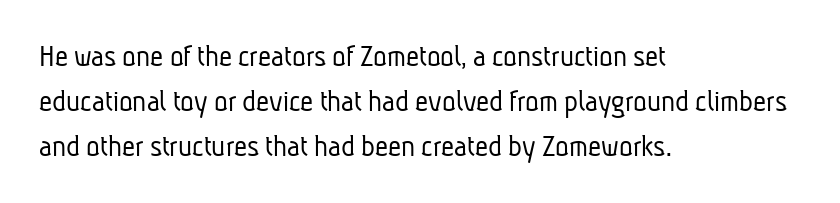
Q: Is the text bold? A: No.
Q: Is the typeface a serif or a sans-serif typeface? A: Sans-serif.
Q: Is the text underlined? A: No.
Q: How is the paragraph aligned? A: Left-aligned.
Q: Is the spacing between letters normal or unusually wide? A: Normal.
Q: Is the spacing between lines tight, normal or loose? A: Normal.
Q: Width (condensed, normal, or wide)? A: Condensed.
Q: Stroke contrast? A: Low.
Q: x-height? A: Medium.
Q: Monospaced? A: No.
